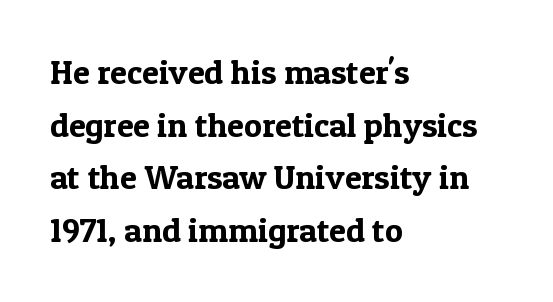
The image shows 34 px serif type, upright; set left-aligned, normal line spacing (1.55x), normal letter spacing, not underlined; a medium x-height.
